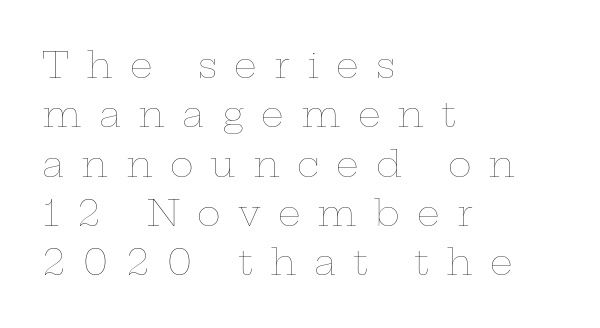
{"italic": "no", "bold": "no", "weight": "thin", "width": "wide", "stroke_contrast": "low", "x_height": "medium", "monospaced": "no", "underline": "no", "align": "left", "line_spacing": "normal", "line_spacing_ratio": 1.37, "letter_spacing": "wide", "letter_spacing_em": 0.48, "glyph_px": 36}
